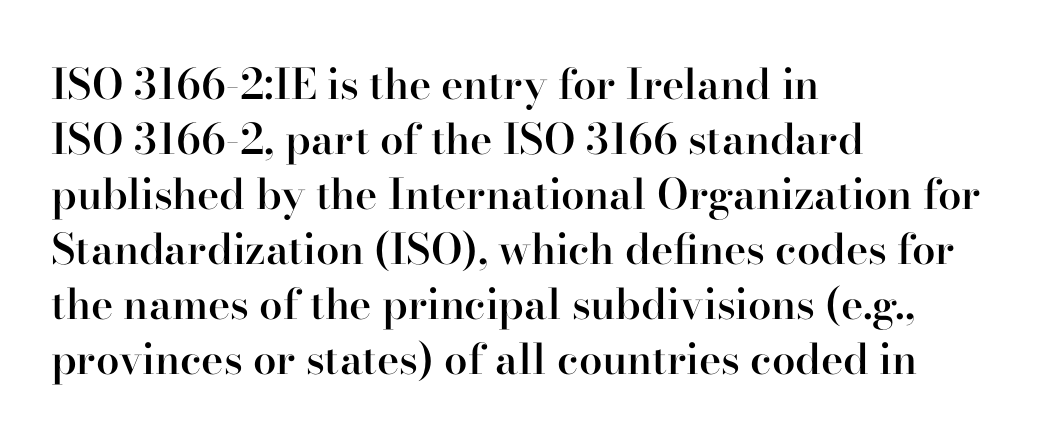
This sample has the flowing, uneven cadence of proportional lettering. Here the glyphs are tracked normally, forming tight word shapes. Layout note: lines flush left. Vertical strokes here are truly vertical.
